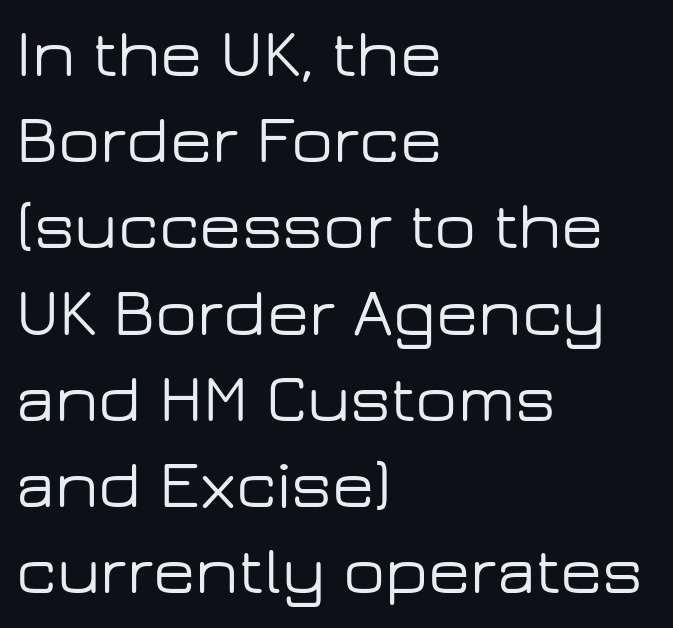
The image shows 69 px wide sans-serif type, upright; set left-aligned, normal line spacing (1.25x), normal letter spacing, not underlined; low stroke contrast and a medium x-height.
